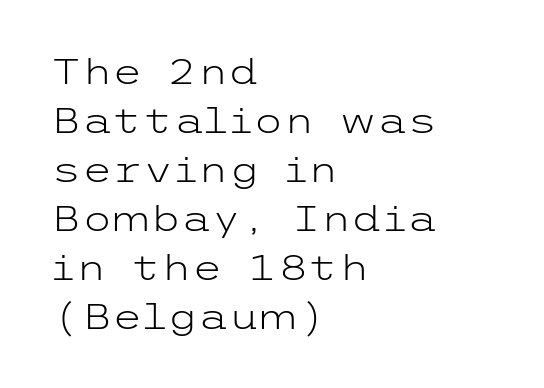
The space between consecutive lines is moderate. This rendering leaves character spacing at its baseline value. Weight class: somewhere from thin through regular. Style check: upright.
